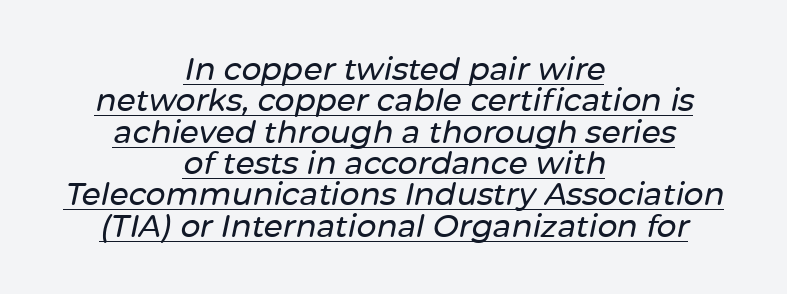
Q: Is the text italic (slanted)? A: Yes, it leans right by about 12 degrees.
Q: Is the text underlined? A: Yes.
Q: How is the paragraph aligned? A: Centered.
Q: Is the spacing between letters normal or unusually wide? A: Normal.
Q: Is the spacing between lines tight, normal or loose? A: Tight.
Q: Width (condensed, normal, or wide)? A: Normal.
Q: Stroke contrast? A: Low.
Q: x-height? A: Medium.
Q: Monospaced? A: No.
